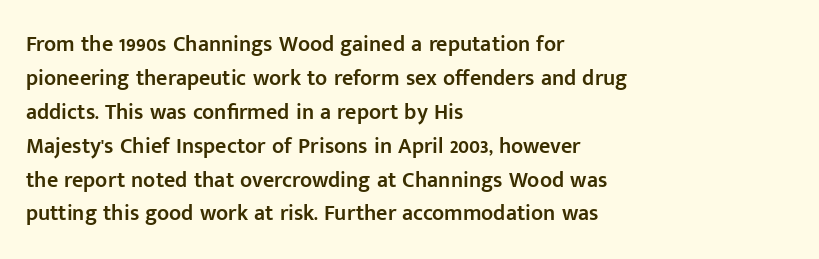
Q: Is the text bold? A: Semi-bold.
Q: Is the text italic (slanted)? A: No, it is upright.
Q: Is the text underlined? A: No.
Q: How is the paragraph aligned? A: Left-aligned.
Q: Is the spacing between letters normal or unusually wide? A: Normal.
Q: Is the spacing between lines tight, normal or loose? A: Normal.
